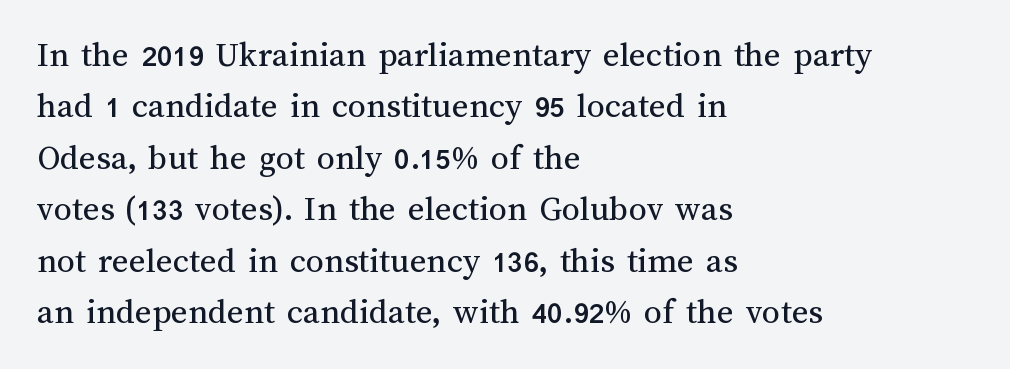
The image shows 36 px regular-weight type, upright; set left-aligned, normal line spacing (1.43x), normal letter spacing, not underlined; medium stroke contrast and a medium x-height.
